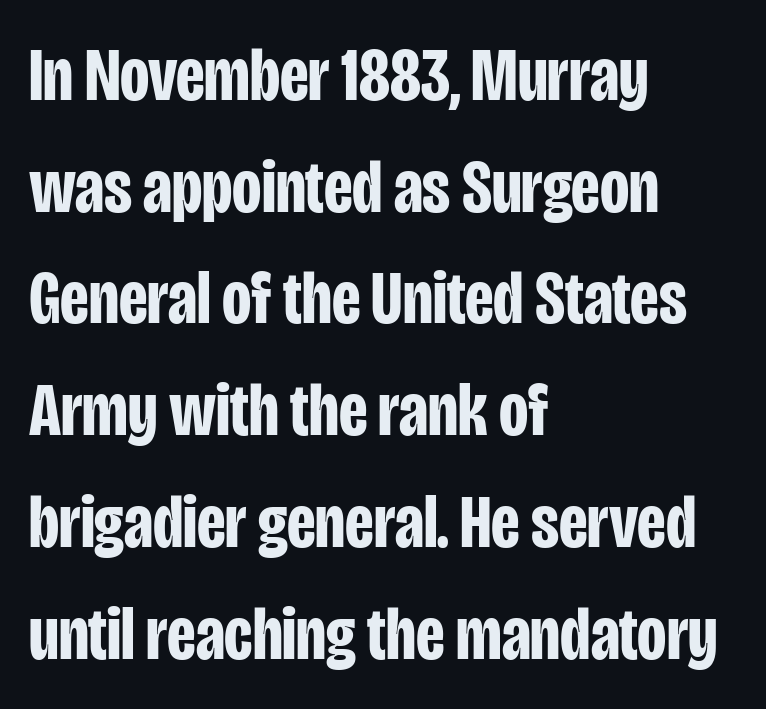
Quick note: not italic, upright. Spacing verdict: proportional, widths tailored to each character. Chunky letters — that's bold for sure. Horizontal alignment here is leftward, the default for most running prose. In terms of leading, this rendering sits right in the middle.
